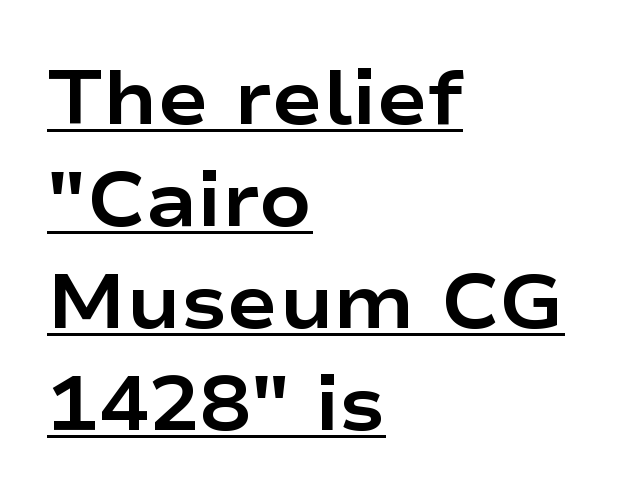
The image shows 76 px bold, wide sans-serif type, upright; set left-aligned, normal line spacing (1.34x), normal letter spacing, underlined; low stroke contrast and a medium x-height.
